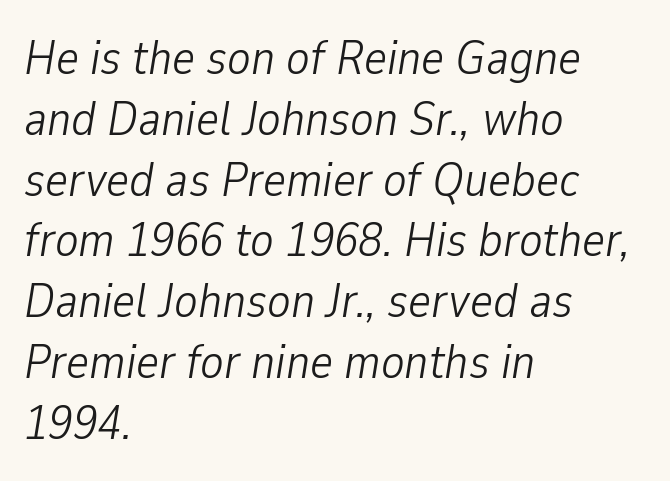
Is the letter spacing exaggerated? No — it looks like the ordinary default. The font is comparable to plain body text, perhaps lighter. Plain, unruled lines of type. The specimen reads as italic at a glance. A classic flush-left, rag-right setting is used for this passage.
